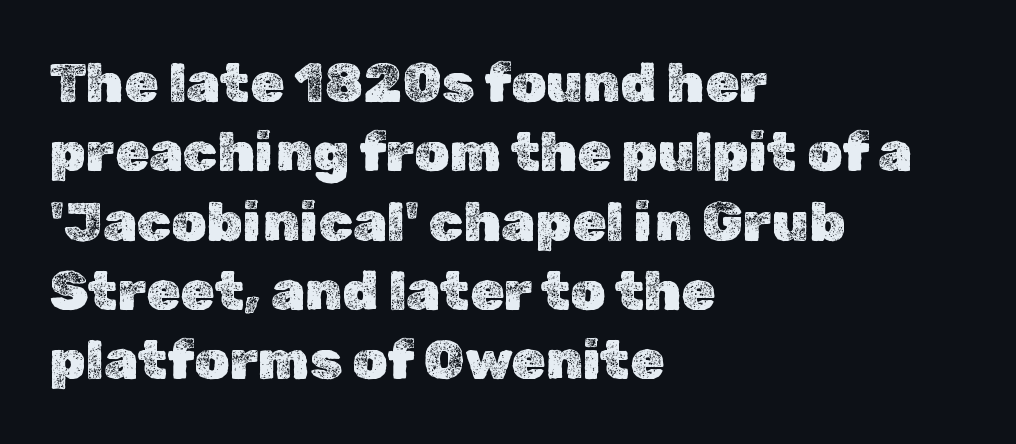
{"italic": "no", "width": "normal", "x_height": "medium", "monospaced": "no", "underline": "no", "align": "left", "line_spacing": "normal", "line_spacing_ratio": 1.26, "letter_spacing": "normal", "letter_spacing_em": 0.0, "glyph_px": 55}
